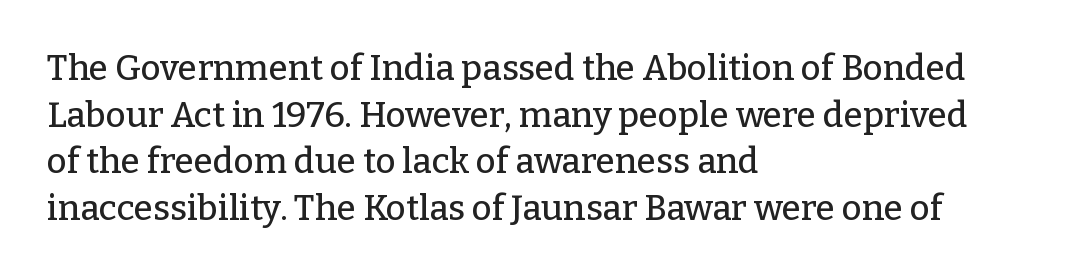
Nope, not italic — everything's standing straight. Lines of text with bare space underneath. A classic flush-left, rag-right setting is used for this passage. You could not count columns in this text — the font is proportionally spaced. You could call the tracking neutral — neither tight nor loose.
